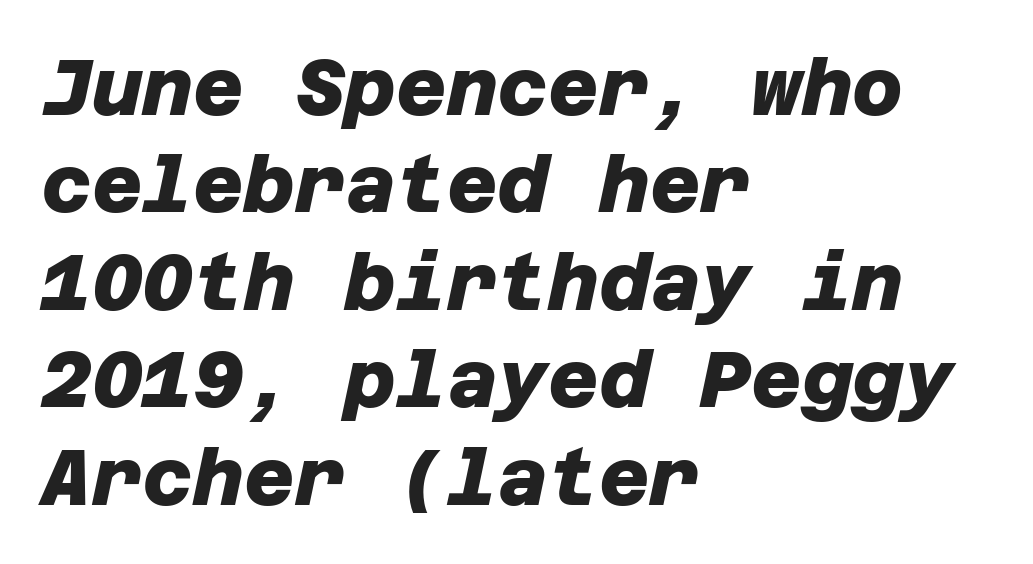
{"serif": "no", "bold": "yes", "weight": "heavy", "width": "normal", "stroke_contrast": "low", "x_height": "large", "underline": "no", "align": "left", "line_spacing": "normal", "line_spacing_ratio": 1.25, "letter_spacing": "normal", "letter_spacing_em": 0.0, "glyph_px": 78}
